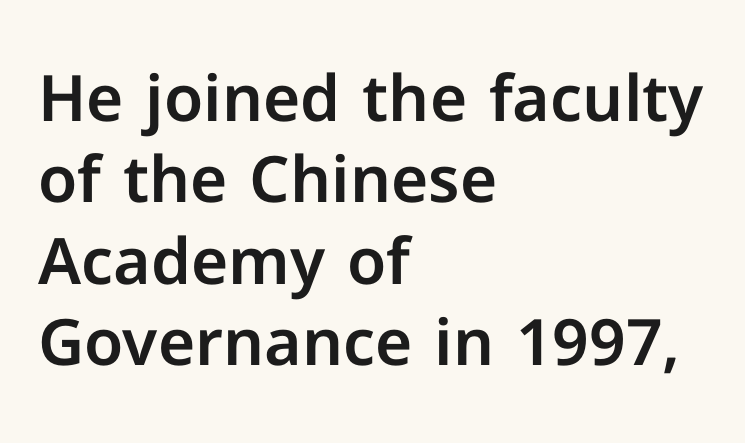
The image shows 64 px sans-serif type, upright; set left-aligned, normal line spacing (1.27x), normal letter spacing, not underlined; low stroke contrast and a medium x-height.
